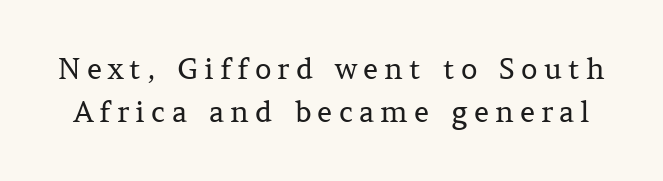
{"serif": "yes", "italic": "no", "bold": "no", "weight": "regular", "width": "normal", "stroke_contrast": "medium", "x_height": "medium", "monospaced": "no", "underline": "no", "line_spacing": "normal", "line_spacing_ratio": 1.48, "letter_spacing": "wide", "letter_spacing_em": 0.21, "glyph_px": 29}
